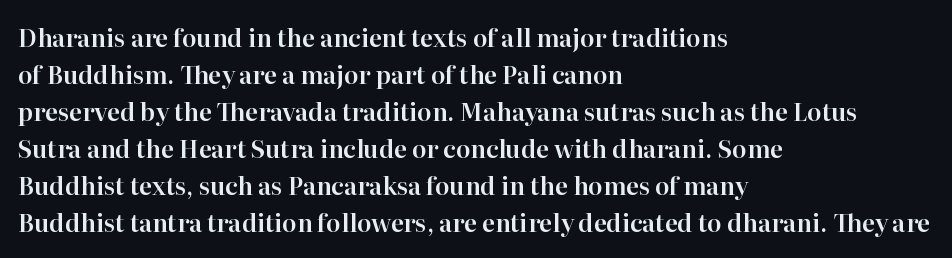
{"italic": "no", "underline": "no", "align": "left", "line_spacing": "normal", "line_spacing_ratio": 1.54, "letter_spacing": "normal", "letter_spacing_em": 0.0, "glyph_px": 24}
